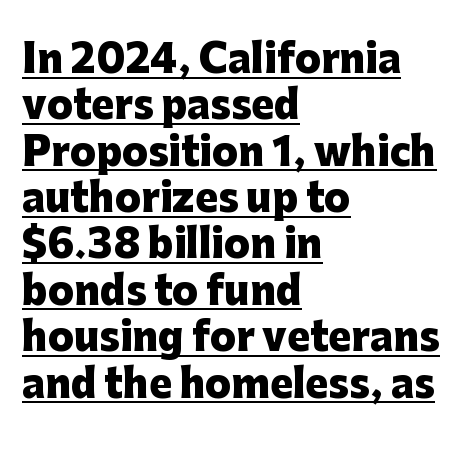
{"serif": "no", "italic": "no", "bold": "yes", "weight": "heavy", "width": "normal", "stroke_contrast": "low", "x_height": "medium", "monospaced": "no", "underline": "yes", "align": "left", "line_spacing_ratio": 1.22, "letter_spacing": "normal", "letter_spacing_em": 0.0, "glyph_px": 38}
